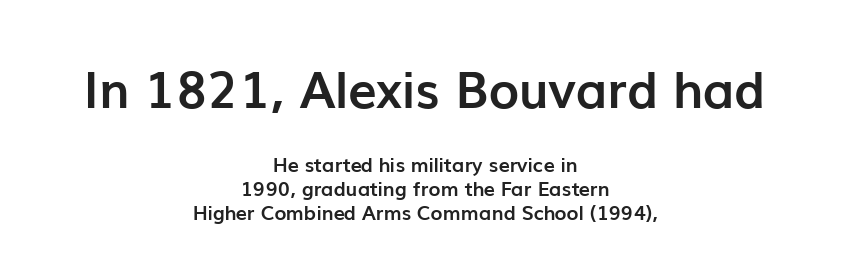
{"serif": "no", "italic": "no", "bold": "yes", "weight": "semibold", "width": "normal", "stroke_contrast": "low", "x_height": "medium", "monospaced": "no", "underline": "no", "align": "center", "line_spacing_ratio": 1.19, "letter_spacing": "normal", "letter_spacing_em": 0.0, "larger_block": "first", "size_ratio": 2.55, "glyph_px": 51}
